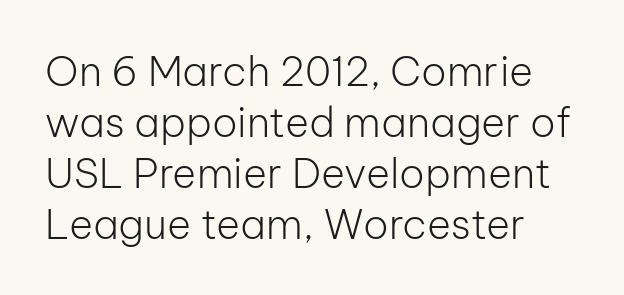
{"serif": "no", "italic": "no", "bold": "no", "weight": "light", "width": "normal", "stroke_contrast": "low", "x_height": "medium", "monospaced": "no", "underline": "no", "line_spacing_ratio": 1.24, "letter_spacing": "normal", "letter_spacing_em": 0.0, "glyph_px": 41}
